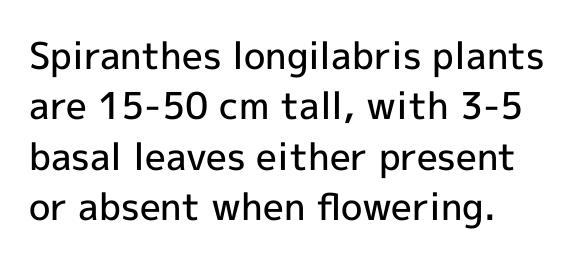
The image shows 37 px semibold sans-serif type, upright; set left-aligned, normal line spacing (1.36x), normal letter spacing, not underlined; a medium x-height.
